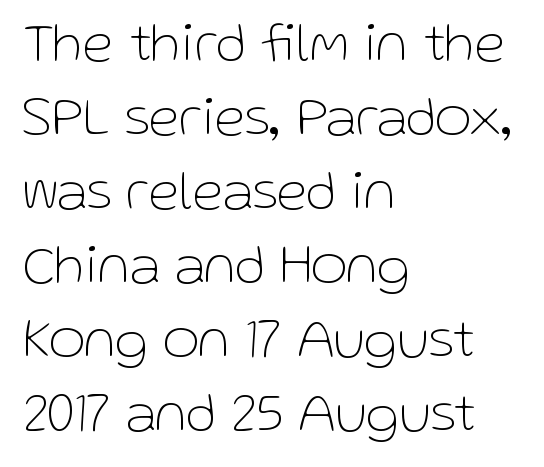
This sample has the flowing, uneven cadence of proportional lettering. The foot of each line stays bare and open. Classification — sans serif. Honestly, the row spacing looks completely unremarkable. Quick note: not italic, upright. Stroke thickness stays within the range of a standard reading face or lighter.
